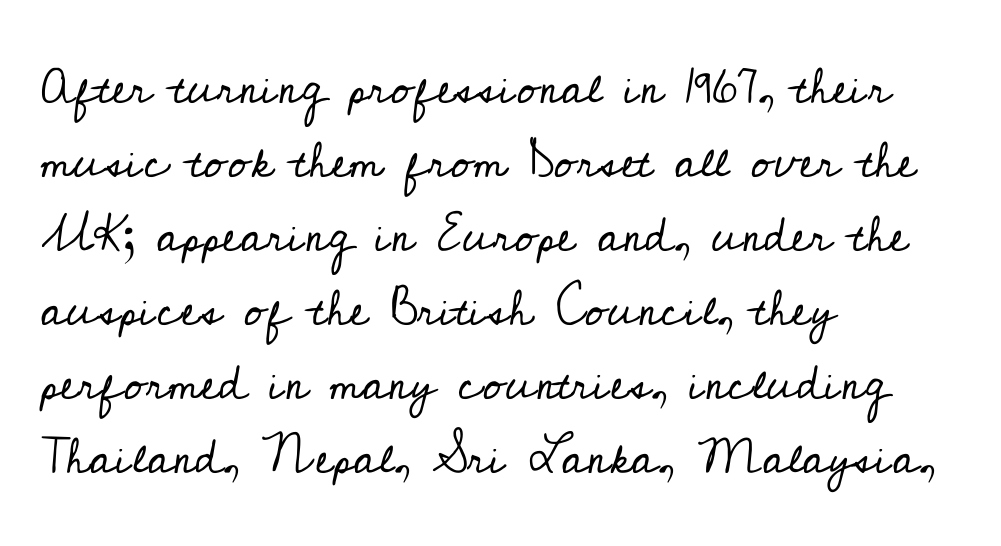
{"serif": "yes", "bold": "no", "weight": "regular", "width": "normal", "stroke_contrast": "low", "x_height": "small", "monospaced": "no", "underline": "no", "align": "left", "line_spacing": "normal", "line_spacing_ratio": 1.51, "letter_spacing": "normal", "letter_spacing_em": 0.0, "glyph_px": 49}
